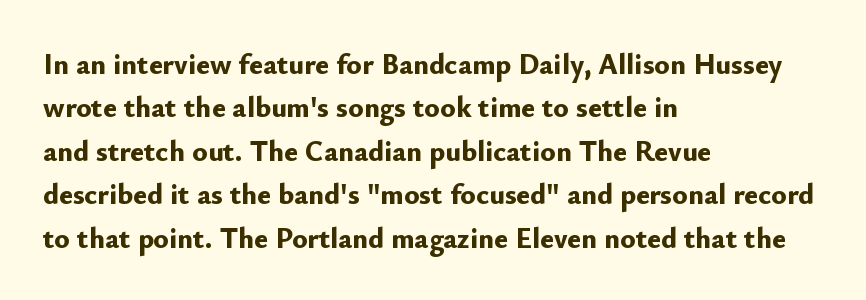
Q: Is the text bold? A: Yes.
Q: Is the text italic (slanted)? A: No, it is upright.
Q: Is the typeface a serif or a sans-serif typeface? A: Sans-serif.
Q: Is the text underlined? A: No.
Q: How is the paragraph aligned? A: Left-aligned.
Q: Is the spacing between letters normal or unusually wide? A: Normal.
Q: Is the spacing between lines tight, normal or loose? A: Normal.
Q: Width (condensed, normal, or wide)? A: Normal.
Q: Stroke contrast? A: Low.
Q: x-height? A: Small.
Q: Monospaced? A: No.
